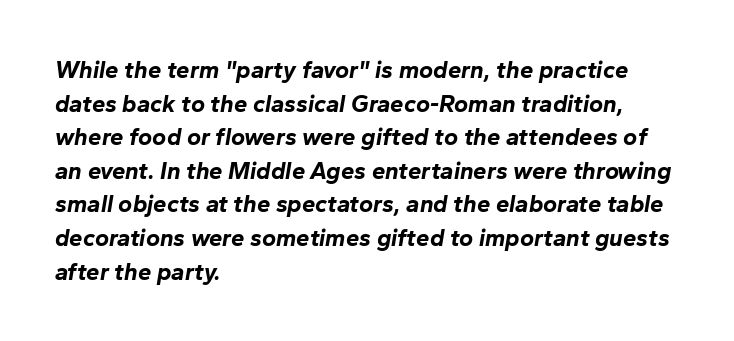
{"italic": "yes", "lean": "right", "slant_degrees": 10, "bold": "yes", "underline": "no", "align": "left", "line_spacing": "normal", "line_spacing_ratio": 1.4, "letter_spacing": "normal", "letter_spacing_em": 0.0, "glyph_px": 24}
